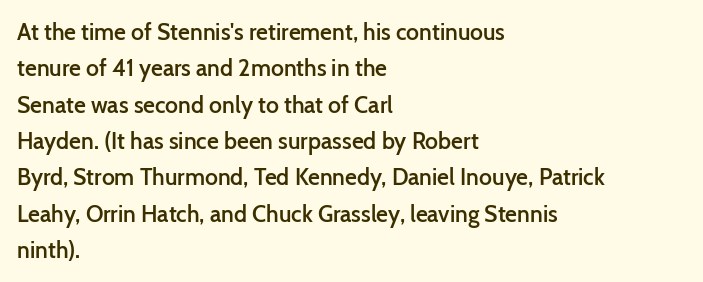
Q: Is the text bold? A: Semi-bold.
Q: Is the text italic (slanted)? A: No, it is upright.
Q: Is the text underlined? A: No.
Q: How is the paragraph aligned? A: Left-aligned.
Q: Is the spacing between letters normal or unusually wide? A: Normal.
Q: Is the spacing between lines tight, normal or loose? A: Normal.
